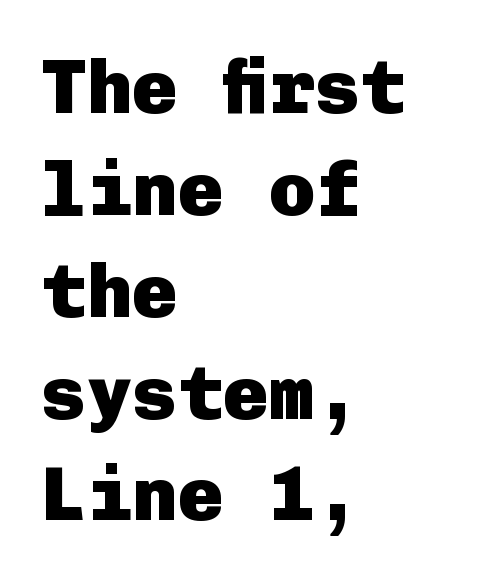
The image shows 76 px heavy sans-serif type, upright; set left-aligned, normal line spacing (1.34x), normal letter spacing, not underlined; low stroke contrast and a medium x-height.
